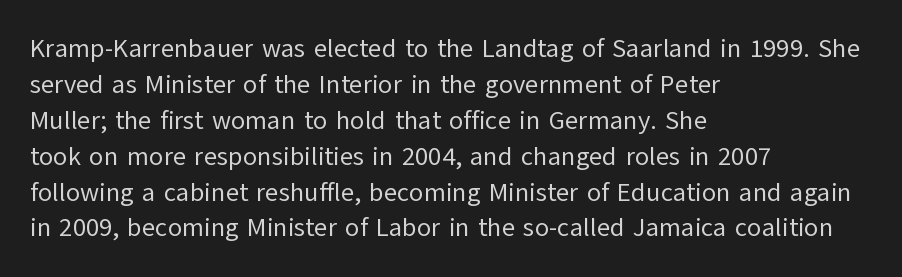
{"italic": "no", "bold": "no", "underline": "no", "align": "left", "line_spacing": "normal", "line_spacing_ratio": 1.38, "letter_spacing": "normal", "letter_spacing_em": 0.0, "glyph_px": 26}
